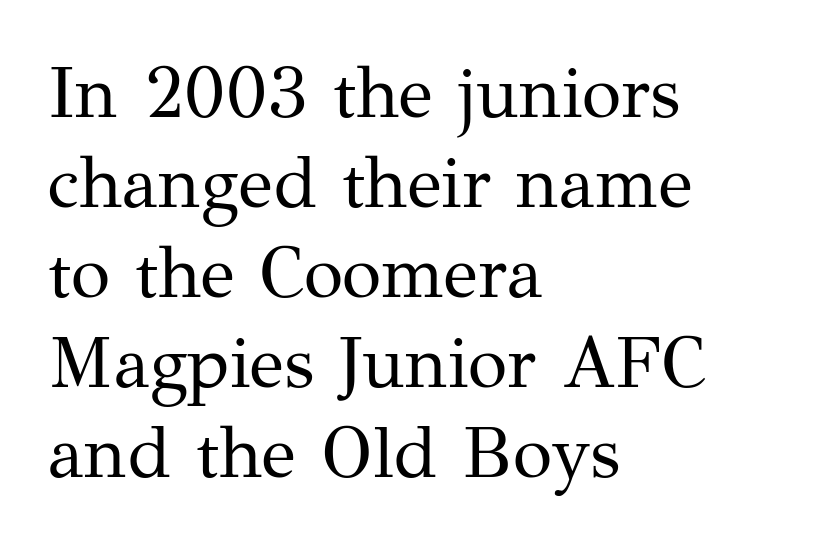
The image shows 72 px regular-weight serif type, upright; set left-aligned, normal line spacing (1.25x), normal letter spacing, not underlined; medium stroke contrast and a medium x-height.
